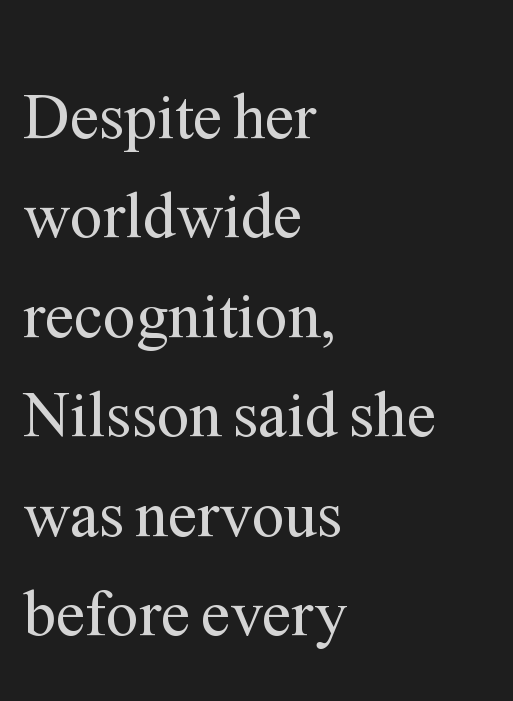
The image shows 65 px regular-weight serif type, upright; set left-aligned, normal line spacing (1.53x), normal letter spacing, not underlined; medium stroke contrast and a medium x-height.
